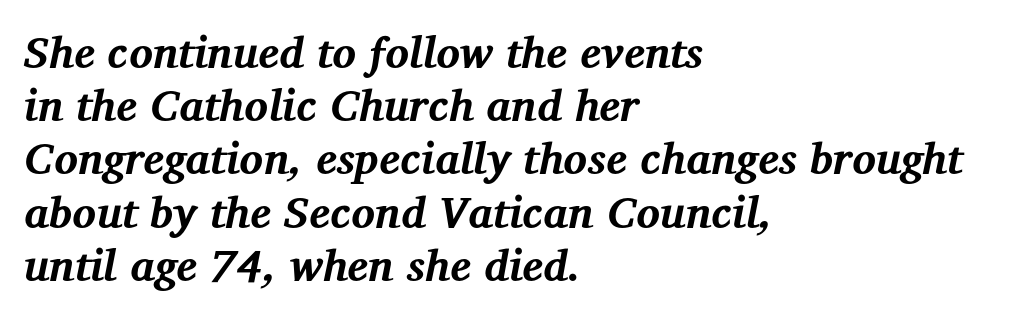
These lines are rendered in a variable-pitch font. This rendering leaves character spacing at its baseline value. Unmarked baselines from the first word to the last. The type family on display is of the serif kind. Left-aligned paragraph, ragged on the right.
